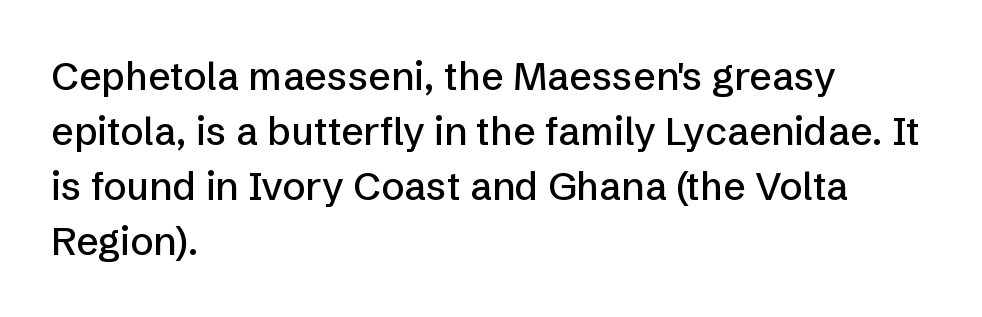
The image shows 39 px sans-serif type, upright; set left-aligned, normal line spacing (1.41x), normal letter spacing, not underlined; low stroke contrast and a medium x-height.
